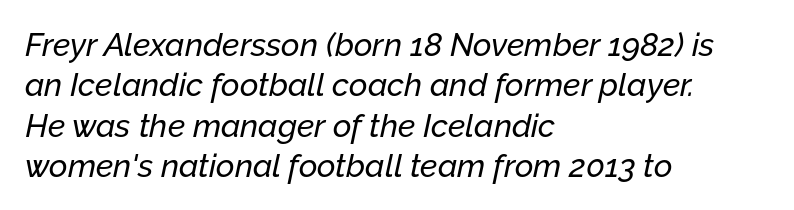
The image shows 32 px text type, italic (leaning right); set left-aligned, normal line spacing (1.26x), normal letter spacing, not underlined; low stroke contrast and a medium x-height.
